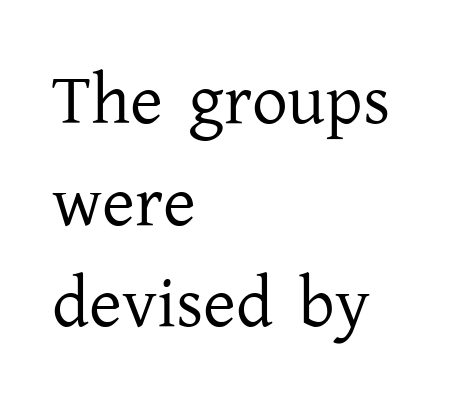
Regarding leading, the lines here are spaced in the standard way. Upright lettering throughout. The text was rendered using a seriffed face with decorative stroke endings. The face used here is proportionally spaced, like ordinary book or web type. The compositor pushed each line to the left boundary.
